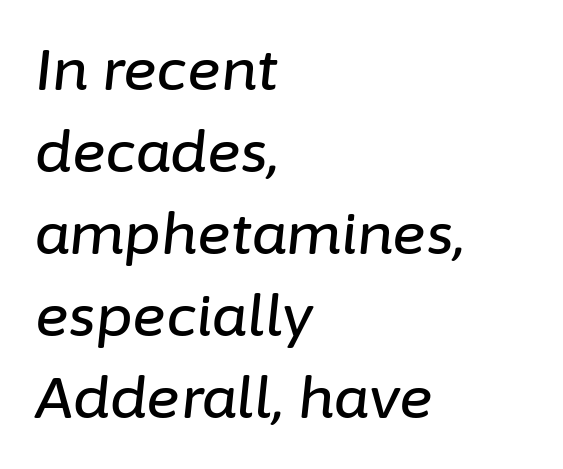
Q: Is the text italic (slanted)? A: Yes, it leans right by about 6 degrees.
Q: Is the text underlined? A: No.
Q: How is the paragraph aligned? A: Left-aligned.
Q: Is the spacing between letters normal or unusually wide? A: Normal.
Q: Is the spacing between lines tight, normal or loose? A: Normal.
Q: Width (condensed, normal, or wide)? A: Normal.
Q: Stroke contrast? A: Low.
Q: x-height? A: Medium.
Q: Monospaced? A: No.
